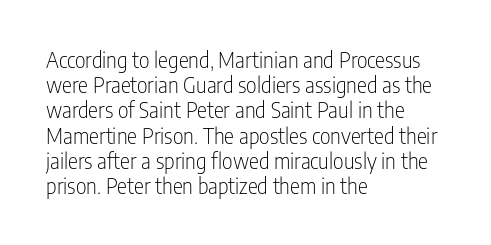
The image shows 21 px text type, upright; set left-aligned, line spacing 1.2x, normal letter spacing, not underlined.
